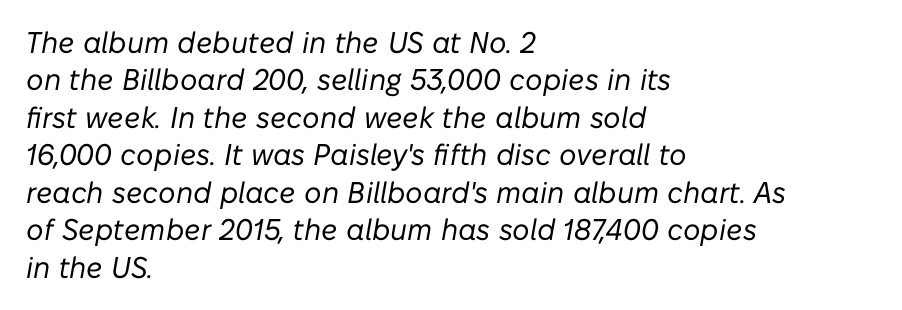
The letters sit at their default tracking, neither squeezed nor spread. The space beneath each line is pristine and unruled. The typesetter chose a ragged-right arrangement here. Proportional: the letters do not fall into vertical columns.
